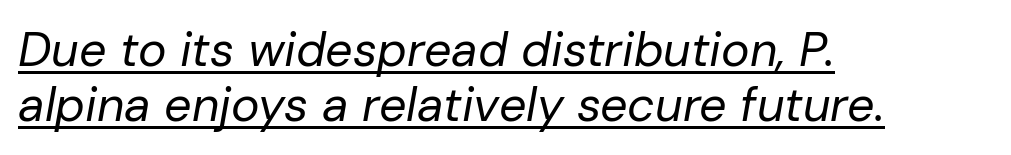
{"italic": "yes", "lean": "right", "slant_degrees": 10, "bold": "no", "weight": "regular", "width": "normal", "stroke_contrast": "low", "x_height": "medium", "monospaced": "no", "underline": "yes", "align": "left", "line_spacing": "tight", "line_spacing_ratio": 1.15, "letter_spacing": "normal", "letter_spacing_em": 0.0, "glyph_px": 48}
